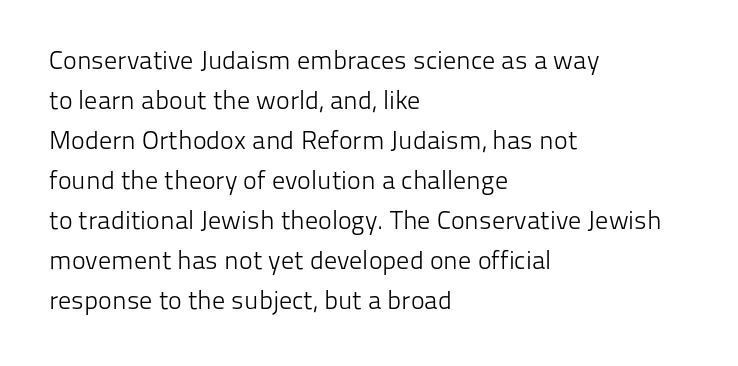
Q: Is the text bold? A: No.
Q: Is the text italic (slanted)? A: No, it is upright.
Q: Is the text underlined? A: No.
Q: How is the paragraph aligned? A: Left-aligned.
Q: Is the spacing between letters normal or unusually wide? A: Normal.
Q: Is the spacing between lines tight, normal or loose? A: Normal.
